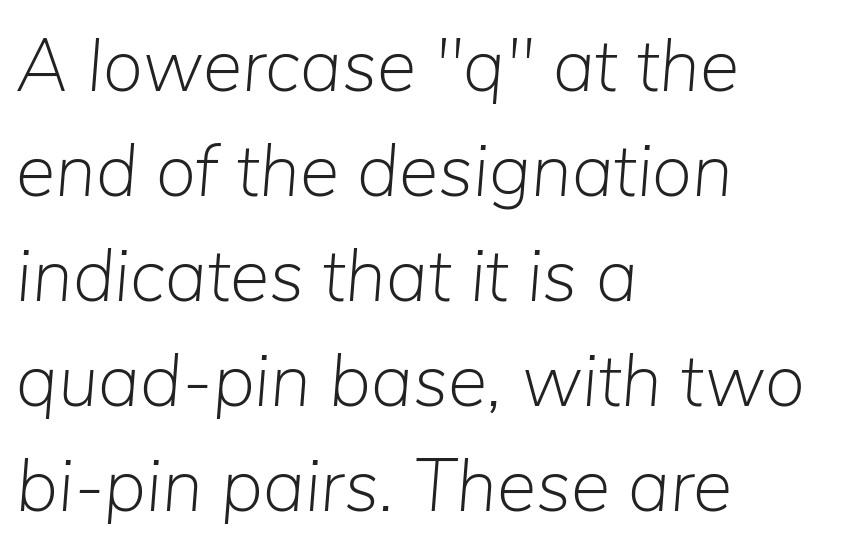
The image shows 74 px light type, italic (leaning right); set left-aligned, normal line spacing (1.42x), normal letter spacing, not underlined; low stroke contrast and a medium x-height.
